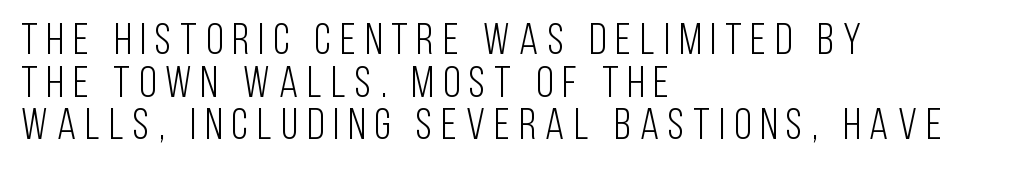
{"serif": "no", "italic": "no", "bold": "no", "weight": "light", "width": "condensed", "stroke_contrast": "low", "x_height": "large", "monospaced": "no", "underline": "no", "align": "left", "line_spacing": "tight", "line_spacing_ratio": 0.97, "letter_spacing": "wide", "letter_spacing_em": 0.21, "glyph_px": 44}
